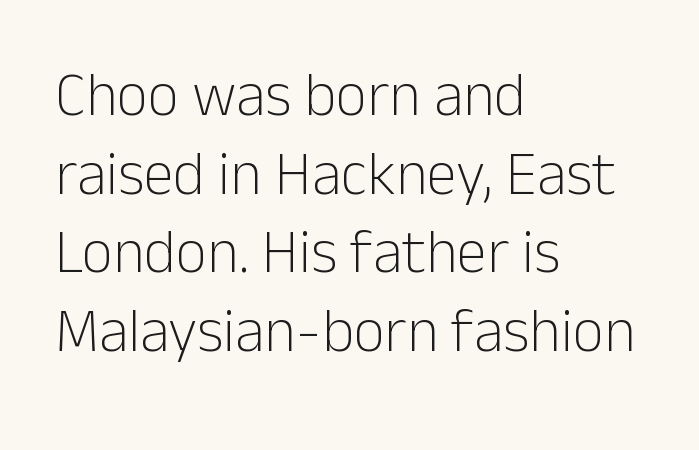
Q: Is the text bold? A: No.
Q: Is the text italic (slanted)? A: No, it is upright.
Q: Is the typeface a serif or a sans-serif typeface? A: Sans-serif.
Q: Is the text underlined? A: No.
Q: How is the paragraph aligned? A: Left-aligned.
Q: Is the spacing between letters normal or unusually wide? A: Normal.
Q: Is the spacing between lines tight, normal or loose? A: Normal.
Q: Width (condensed, normal, or wide)? A: Normal.
Q: Stroke contrast? A: Low.
Q: x-height? A: Medium.
Q: Monospaced? A: No.
